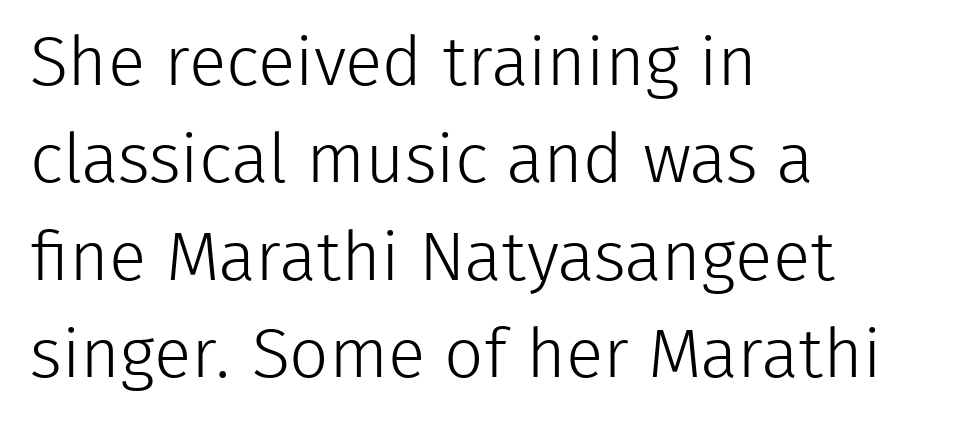
{"serif": "no", "italic": "no", "bold": "no", "weight": "light", "width": "normal", "stroke_contrast": "low", "x_height": "medium", "monospaced": "no", "underline": "no", "align": "left", "line_spacing": "normal", "line_spacing_ratio": 1.41, "letter_spacing": "normal", "letter_spacing_em": 0.0, "glyph_px": 69}
